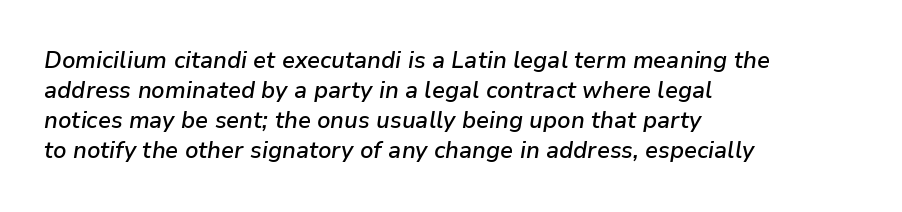
Any mark beneath the type? The region is blank. The passage shown leans; its letterforms are oblique. Vertically, the passage feels balanced, rows spaced as you'd expect. Caption: semibold face, moderately heavy strokes. Glyph-to-glyph distance matches everyday printed text. Teacher's note: observe the even left margin — that is flush-left alignment.
